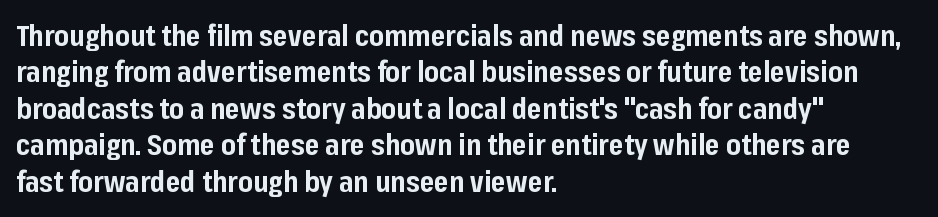
Has an underline been added? It has not. There is no visible air inserted between adjacent glyphs. The ragged edge is on the right, which tells us the setting is flush left. Look at the stroke-to-counter ratio: heavy, a bold. A sans-serif font was chosen for this passage.
